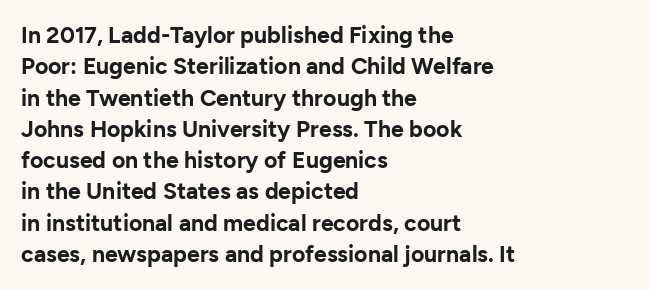
The image shows 23 px bold type, upright; set left-aligned, normal line spacing (1.36x), normal letter spacing, not underlined.
